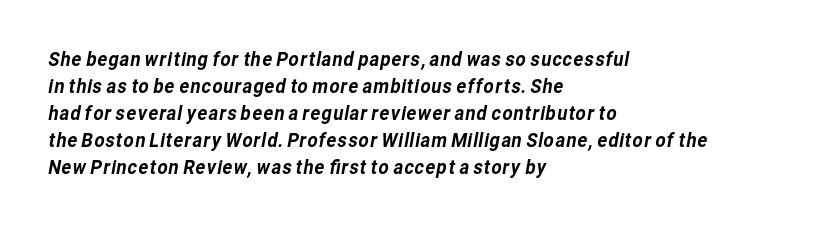
The image shows 20 px text type; set left-aligned, normal line spacing (1.35x), normal letter spacing, not underlined.
